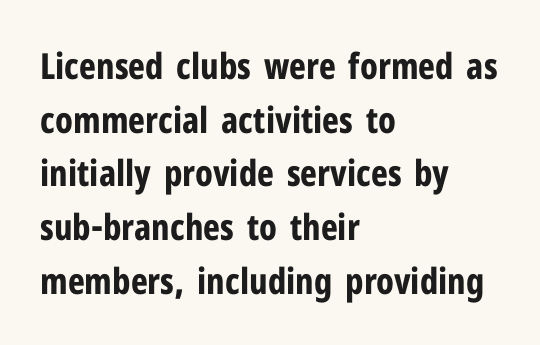
The space directly below the letters is spotless. Horizontally, the lines are justified to the leading edge only. This sample uses plain, unmodified letter spacing. Bold? Absolutely — the strokes are thick and heavy.
